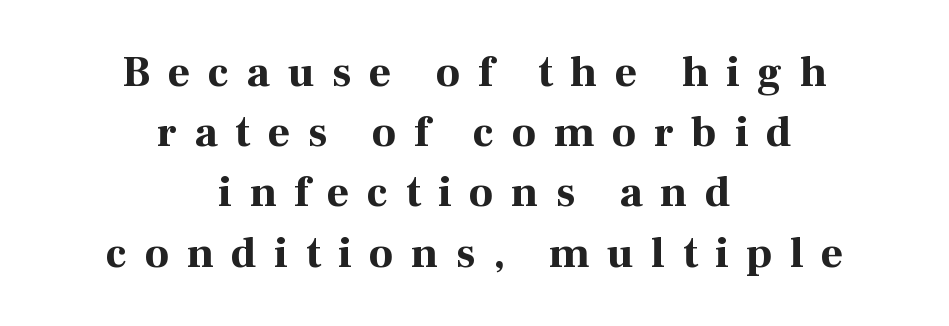
Q: Is the text bold? A: Yes.
Q: Is the text italic (slanted)? A: No, it is upright.
Q: Is the typeface a serif or a sans-serif typeface? A: Serif.
Q: Is the text underlined? A: No.
Q: How is the paragraph aligned? A: Centered.
Q: Is the spacing between letters normal or unusually wide? A: Unusually wide.
Q: Is the spacing between lines tight, normal or loose? A: Normal.
Q: Width (condensed, normal, or wide)? A: Normal.
Q: Stroke contrast? A: High.
Q: x-height? A: Medium.
Q: Monospaced? A: No.
